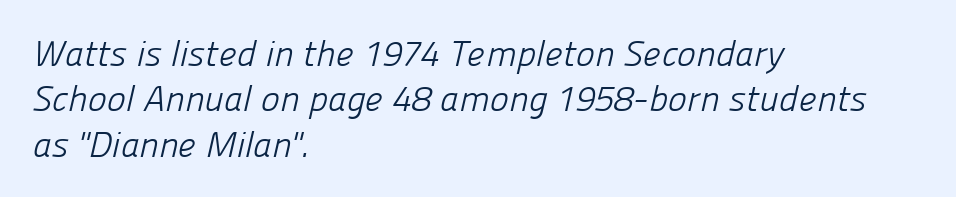
Q: Is the text bold? A: No.
Q: Is the typeface a serif or a sans-serif typeface? A: Sans-serif.
Q: Is the text underlined? A: No.
Q: How is the paragraph aligned? A: Left-aligned.
Q: Is the spacing between letters normal or unusually wide? A: Normal.
Q: Is the spacing between lines tight, normal or loose? A: Normal.
Q: Width (condensed, normal, or wide)? A: Normal.
Q: Stroke contrast? A: Low.
Q: x-height? A: Medium.
Q: Monospaced? A: No.
